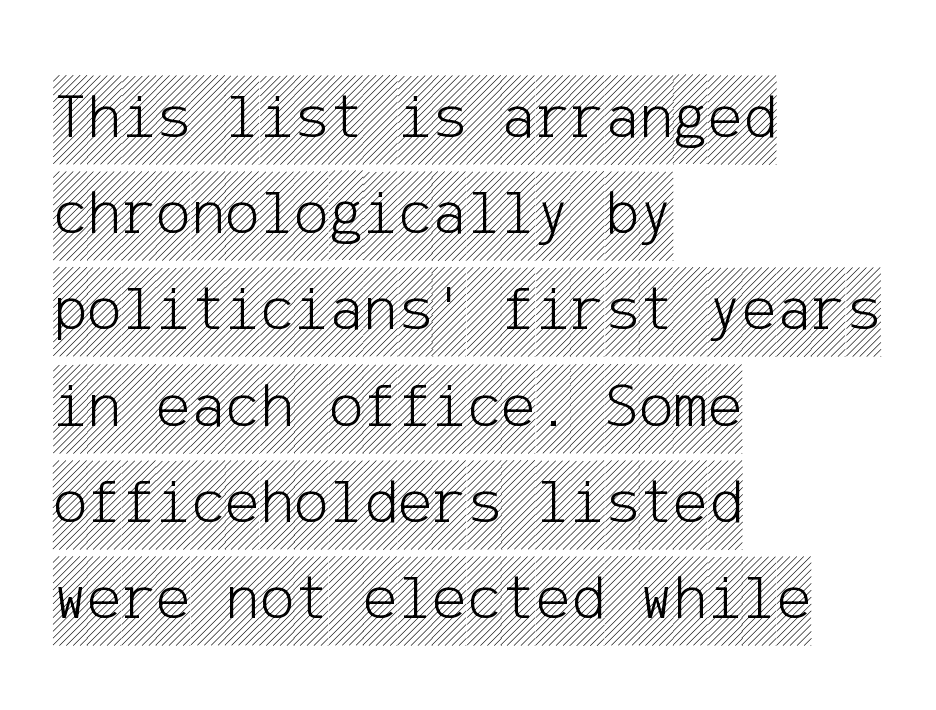
Q: Is the text italic (slanted)? A: No, it is upright.
Q: Is the text underlined? A: No.
Q: How is the paragraph aligned? A: Left-aligned.
Q: Is the spacing between letters normal or unusually wide? A: Normal.
Q: Is the spacing between lines tight, normal or loose? A: Normal.
Q: Width (condensed, normal, or wide)? A: Condensed.
Q: x-height? A: Large.
